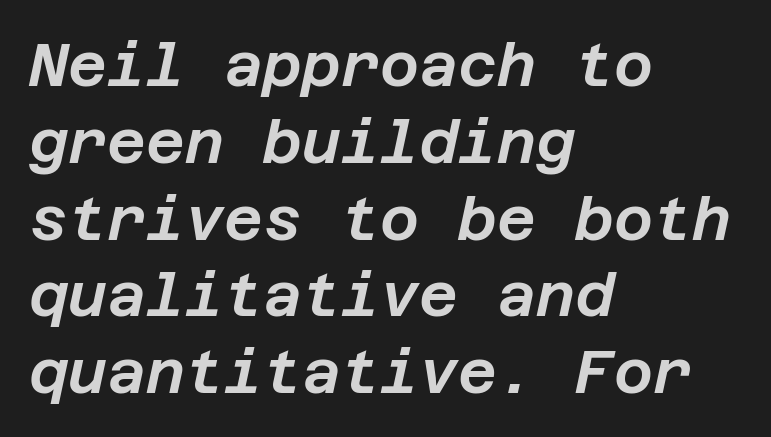
{"italic": "yes", "lean": "right", "slant_degrees": 12, "width": "normal", "stroke_contrast": "low", "x_height": "large", "underline": "no", "align": "left", "line_spacing": "normal", "line_spacing_ratio": 1.28, "letter_spacing": "normal", "letter_spacing_em": 0.0, "glyph_px": 60}
